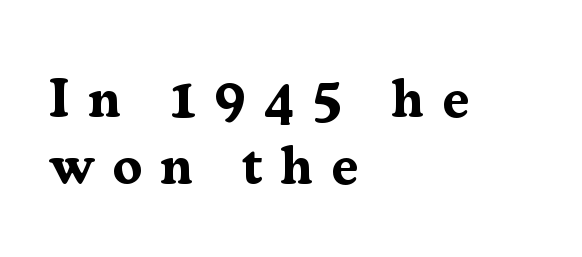
Q: Is the text bold? A: Yes.
Q: Is the text italic (slanted)? A: No, it is upright.
Q: Is the typeface a serif or a sans-serif typeface? A: Serif.
Q: Is the text underlined? A: No.
Q: How is the paragraph aligned? A: Left-aligned.
Q: Is the spacing between letters normal or unusually wide? A: Unusually wide.
Q: Is the spacing between lines tight, normal or loose? A: Normal.
Q: Width (condensed, normal, or wide)? A: Normal.
Q: Stroke contrast? A: Medium.
Q: x-height? A: Medium.
Q: Monospaced? A: No.
